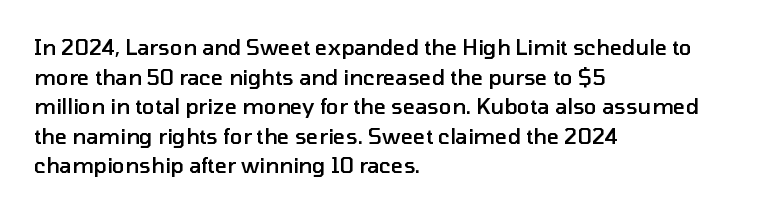
If you measured baseline to baseline, you'd find a middling distance. No italicization has been applied; the sample stays upright. If you drew a ruler down the left edge, every line would touch it. Has an underline been added? It has not. Semibold letterforms, between regular and bold. Here the glyphs are tracked normally, forming tight word shapes.
